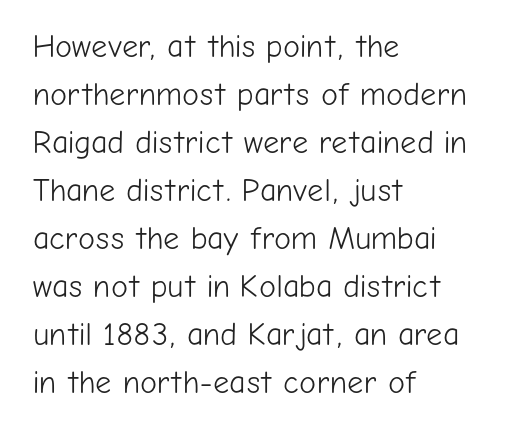
Q: Is the text bold? A: No.
Q: Is the text italic (slanted)? A: No, it is upright.
Q: Is the typeface a serif or a sans-serif typeface? A: Sans-serif.
Q: Is the text underlined? A: No.
Q: How is the paragraph aligned? A: Left-aligned.
Q: Is the spacing between letters normal or unusually wide? A: Normal.
Q: Is the spacing between lines tight, normal or loose? A: Normal.
Q: Width (condensed, normal, or wide)? A: Normal.
Q: Stroke contrast? A: Low.
Q: x-height? A: Medium.
Q: Monospaced? A: No.
